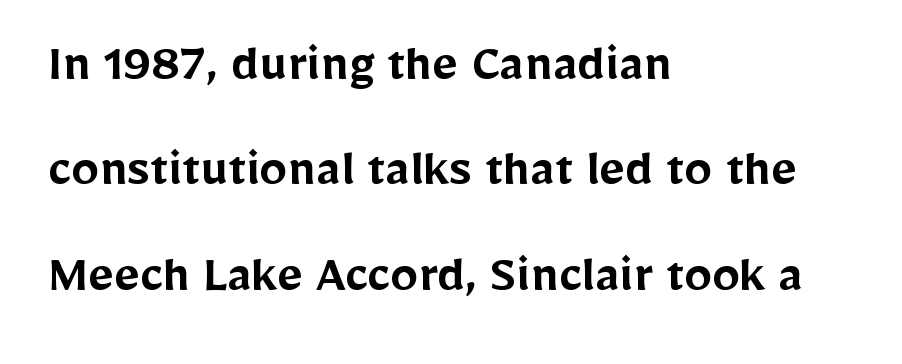
The image shows 56 px semibold sans-serif type, upright; set left-aligned, line spacing 1.88x, normal letter spacing, not underlined; low stroke contrast and a medium x-height.
